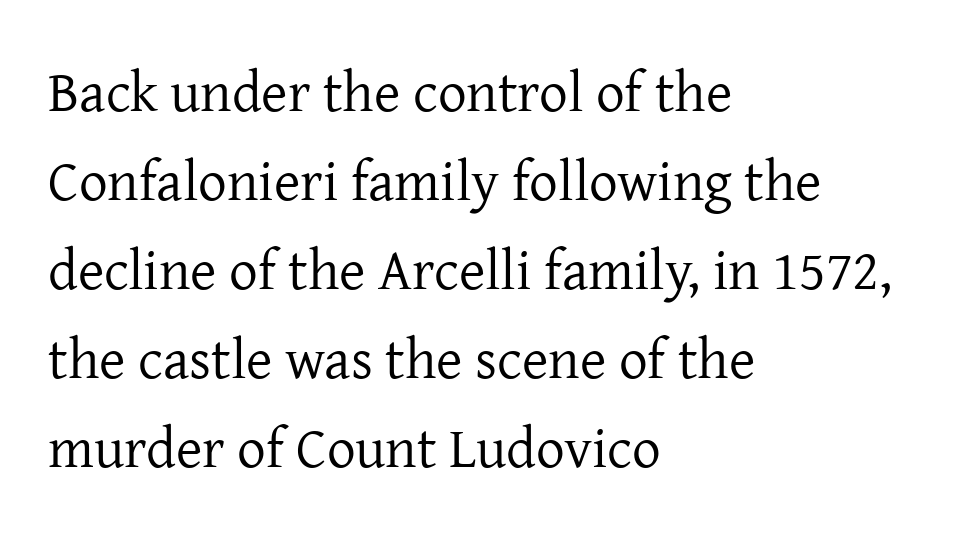
Q: Is the text bold? A: No.
Q: Is the text italic (slanted)? A: No, it is upright.
Q: Is the typeface a serif or a sans-serif typeface? A: Serif.
Q: Is the text underlined? A: No.
Q: How is the paragraph aligned? A: Left-aligned.
Q: Is the spacing between letters normal or unusually wide? A: Normal.
Q: Is the spacing between lines tight, normal or loose? A: Normal.
Q: Width (condensed, normal, or wide)? A: Normal.
Q: Stroke contrast? A: Low.
Q: x-height? A: Medium.
Q: Monospaced? A: No.
